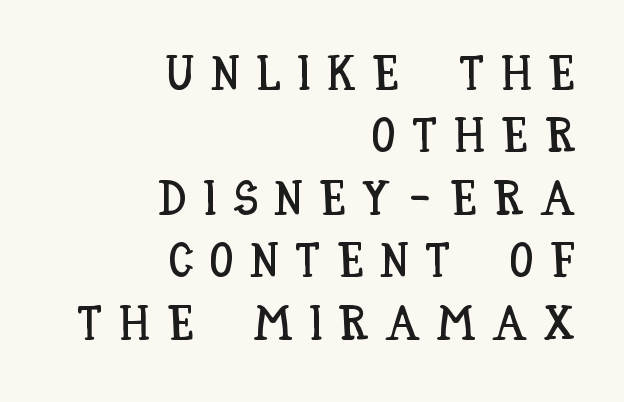
{"italic": "no", "width": "condensed", "stroke_contrast": "low", "x_height": "large", "monospaced": "no", "underline": "no", "align": "right", "line_spacing": "normal", "line_spacing_ratio": 1.3, "letter_spacing": "wide", "letter_spacing_em": 0.34, "glyph_px": 48}
